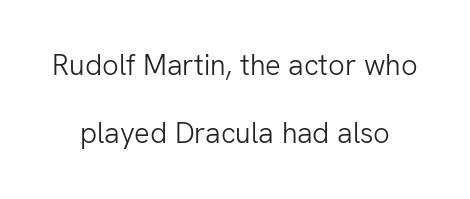
Q: Is the text bold? A: No.
Q: Is the text italic (slanted)? A: No, it is upright.
Q: Is the typeface a serif or a sans-serif typeface? A: Sans-serif.
Q: Is the text underlined? A: No.
Q: Is the spacing between letters normal or unusually wide? A: Normal.
Q: Is the spacing between lines tight, normal or loose? A: Loose.
Q: Width (condensed, normal, or wide)? A: Normal.
Q: Stroke contrast? A: Low.
Q: x-height? A: Medium.
Q: Monospaced? A: No.
